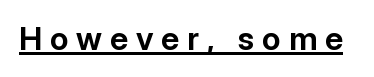
Q: Is the text bold? A: Yes.
Q: Is the text italic (slanted)? A: No, it is upright.
Q: Is the typeface a serif or a sans-serif typeface? A: Sans-serif.
Q: Is the text underlined? A: Yes.
Q: Is the spacing between letters normal or unusually wide? A: Unusually wide.
Q: Width (condensed, normal, or wide)? A: Normal.
Q: Stroke contrast? A: Low.
Q: x-height? A: Medium.
Q: Monospaced? A: No.
